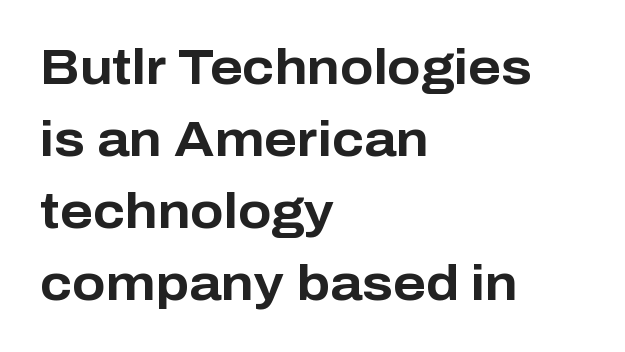
{"serif": "no", "italic": "no", "bold": "yes", "weight": "bold", "width": "normal", "stroke_contrast": "low", "x_height": "medium", "monospaced": "no", "underline": "no", "align": "left", "line_spacing": "normal", "line_spacing_ratio": 1.47, "letter_spacing": "normal", "letter_spacing_em": 0.0, "glyph_px": 49}
